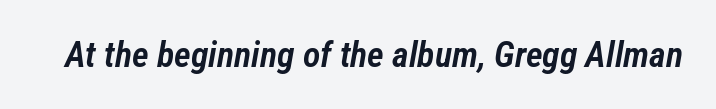
The image shows 36 px semibold, condensed type, italic (leaning right); set normal letter spacing, not underlined; low stroke contrast and a medium x-height.
